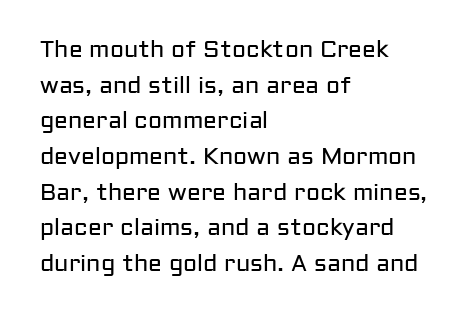
Baseline-to-baseline distance is the conventional proportion of letter height. The passage is arranged the way most books set body copy — flush left. The glyphs are unaccompanied by any horizontal stroke below them. The gaps between neighbouring characters are ordinary and unremarkable.
